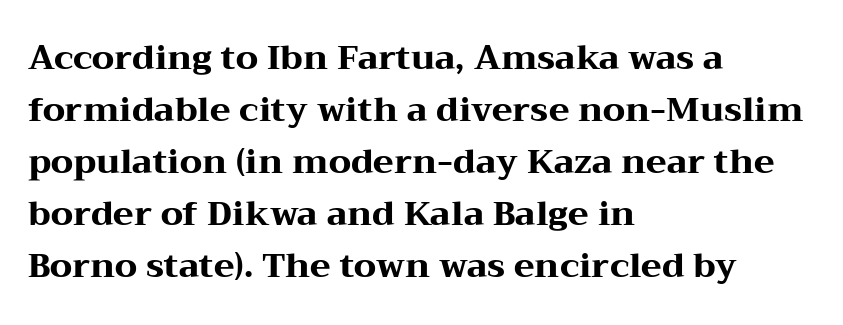
The face used here is seriffed, in the tradition of book romans. Typographic density is high because the face is bold. Tall strokes in this sample are plumb rather than angled. Honestly, the letter spacing is just normal — you wouldn't notice it. The lines sit at an ordinary, default distance from one another. Horizontal alignment here is leftward, the default for most running prose.
